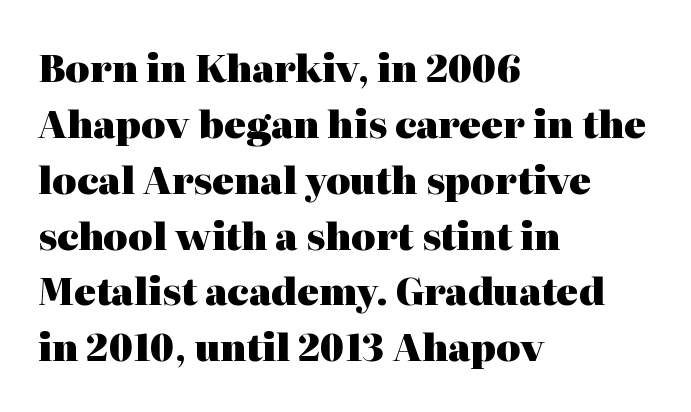
{"serif": "yes", "italic": "no", "bold": "yes", "weight": "heavy", "width": "normal", "stroke_contrast": "high", "x_height": "medium", "monospaced": "no", "underline": "no", "align": "left", "line_spacing": "normal", "line_spacing_ratio": 1.51, "letter_spacing": "normal", "letter_spacing_em": 0.0, "glyph_px": 37}
